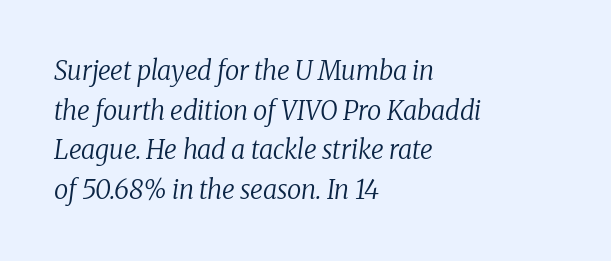
Q: Is the text bold? A: No.
Q: Is the text italic (slanted)? A: Yes, it leans right by about 8 degrees.
Q: Is the text underlined? A: No.
Q: How is the paragraph aligned? A: Left-aligned.
Q: Is the spacing between letters normal or unusually wide? A: Normal.
Q: Is the spacing between lines tight, normal or loose? A: Normal.
